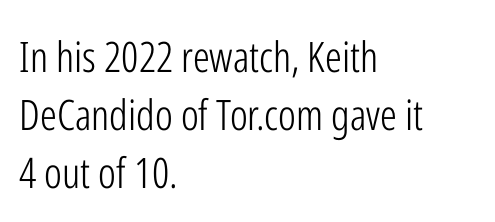
Do the characters align in a grid? No, the font is proportional. Left-aligned paragraph, ragged on the right. This block has exactly the height ordinary leading produces. The font's upright variant was chosen for this text. Letters have the restrained weight of plain body copy at most. Check the space under the baseline: it is left empty.
